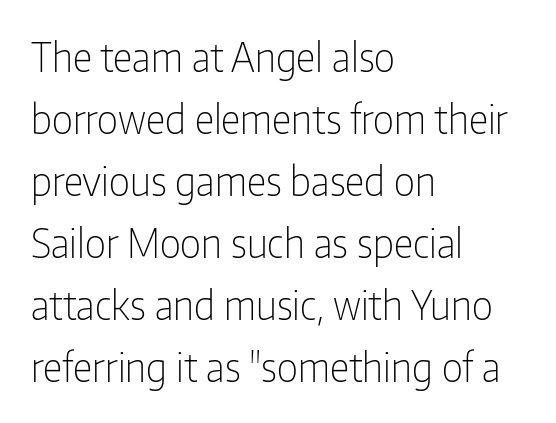
{"serif": "no", "italic": "no", "bold": "no", "weight": "light", "width": "condensed", "stroke_contrast": "low", "x_height": "medium", "monospaced": "no", "underline": "no", "align": "left", "line_spacing": "normal", "line_spacing_ratio": 1.59, "letter_spacing": "normal", "letter_spacing_em": 0.0, "glyph_px": 39}
